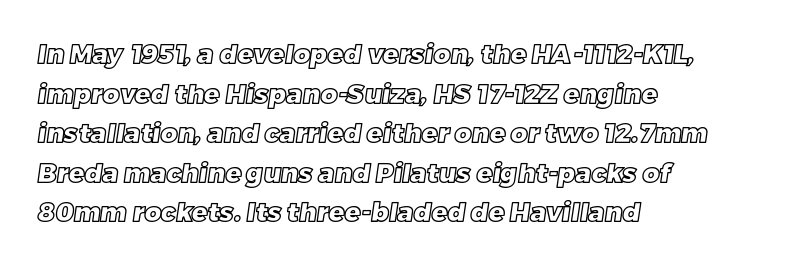
{"underline": "no", "align": "left", "line_spacing": "normal", "line_spacing_ratio": 1.52, "letter_spacing": "normal", "letter_spacing_em": 0.0, "glyph_px": 26}
